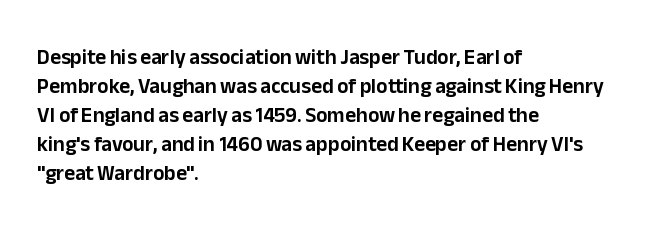
The image shows 21 px text type, upright; set left-aligned, normal line spacing (1.38x), normal letter spacing, not underlined.
